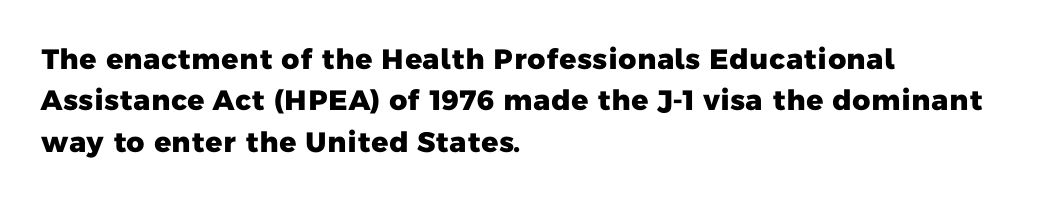
The image shows 28 px heavy sans-serif type; set left-aligned, normal line spacing (1.48x), normal letter spacing, not underlined; low stroke contrast and a medium x-height.
